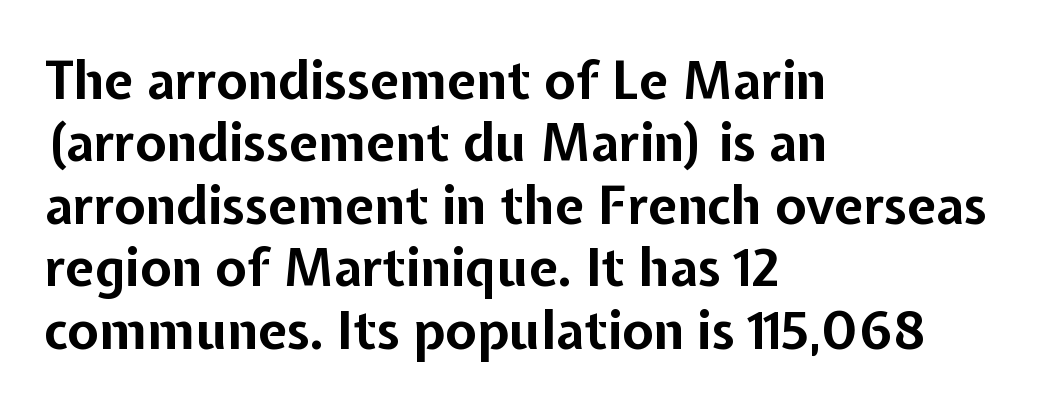
{"serif": "no", "italic": "no", "bold": "yes", "weight": "bold", "width": "normal", "stroke_contrast": "low", "x_height": "medium", "monospaced": "no", "underline": "no", "align": "left", "line_spacing_ratio": 1.2, "letter_spacing": "normal", "letter_spacing_em": 0.0, "glyph_px": 52}
